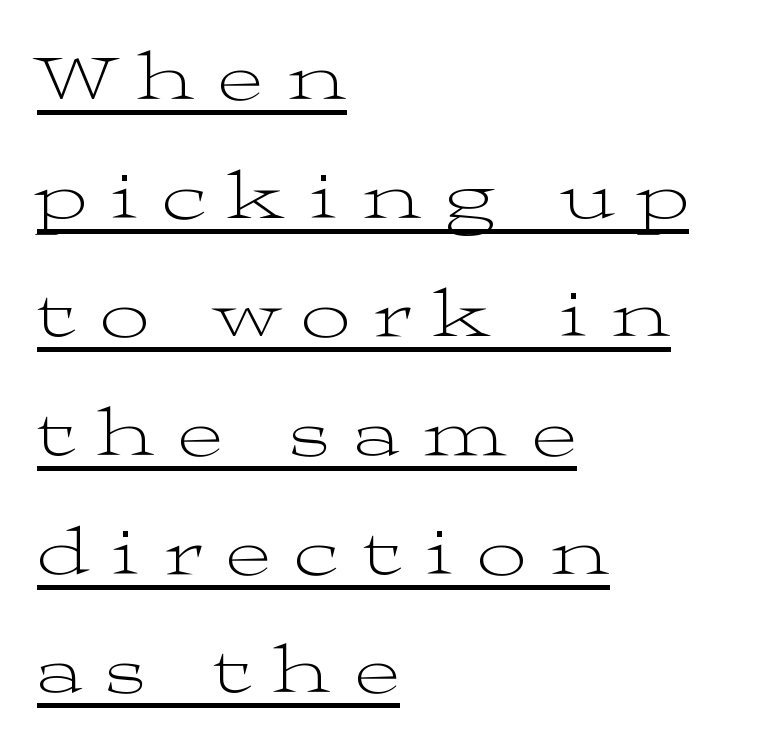
The strokes are not fattened; the text isn't bold. Ascenders rise straight up at ninety degrees. This sample uses expanded letter spacing, leaving extra air between glyphs. Type style note: has serifs.
